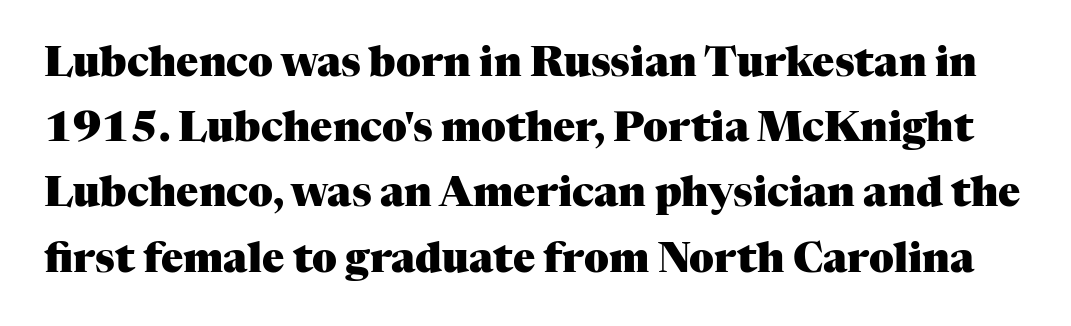
Q: Is the text bold? A: Yes.
Q: Is the text italic (slanted)? A: No, it is upright.
Q: Is the typeface a serif or a sans-serif typeface? A: Serif.
Q: Is the text underlined? A: No.
Q: Is the spacing between letters normal or unusually wide? A: Normal.
Q: Is the spacing between lines tight, normal or loose? A: Normal.
Q: Width (condensed, normal, or wide)? A: Normal.
Q: Stroke contrast? A: Medium.
Q: x-height? A: Medium.
Q: Monospaced? A: No.
